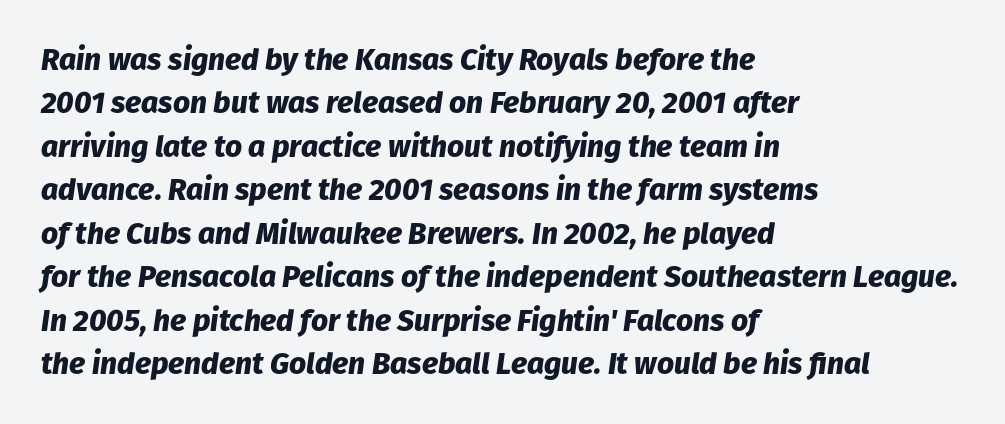
Q: Is the text bold? A: Yes.
Q: Is the text italic (slanted)? A: Yes, it leans right by about 8 degrees.
Q: Is the text underlined? A: No.
Q: How is the paragraph aligned? A: Left-aligned.
Q: Is the spacing between letters normal or unusually wide? A: Normal.
Q: Is the spacing between lines tight, normal or loose? A: Normal.
Q: Width (condensed, normal, or wide)? A: Normal.
Q: Stroke contrast? A: Low.
Q: x-height? A: Medium.
Q: Monospaced? A: No.
